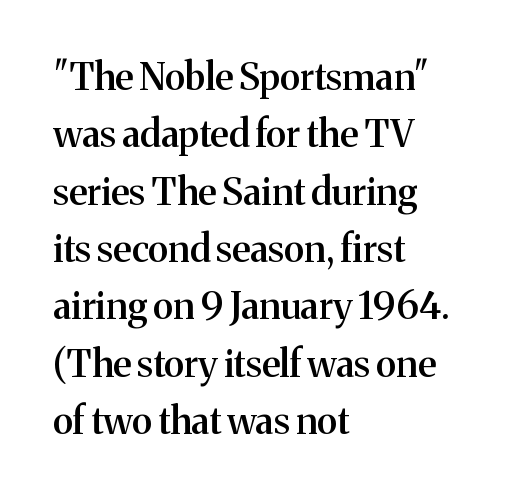
Q: Is the text bold? A: Semi-bold.
Q: Is the text italic (slanted)? A: No, it is upright.
Q: Is the typeface a serif or a sans-serif typeface? A: Serif.
Q: Is the text underlined? A: No.
Q: How is the paragraph aligned? A: Left-aligned.
Q: Is the spacing between letters normal or unusually wide? A: Normal.
Q: Is the spacing between lines tight, normal or loose? A: Normal.
Q: Width (condensed, normal, or wide)? A: Normal.
Q: Stroke contrast? A: Medium.
Q: x-height? A: Medium.
Q: Monospaced? A: No.
